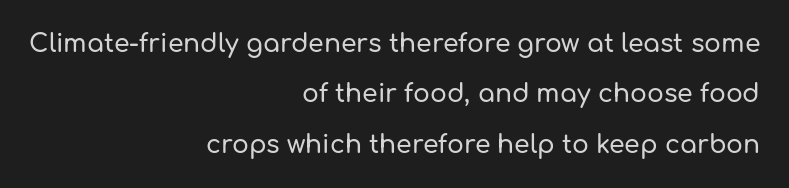
Just letters on the line, the space beneath them empty. Line ends are locked; line starts wander. The tracking reads as untouched default to a designer's eye. Baseline-to-baseline distance is far greater than the letter height.
